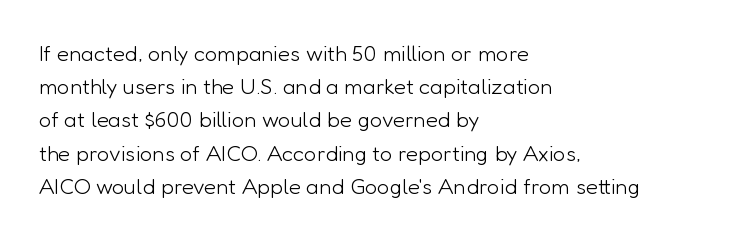
Q: Is the text bold? A: No.
Q: Is the text italic (slanted)? A: No, it is upright.
Q: Is the text underlined? A: No.
Q: How is the paragraph aligned? A: Left-aligned.
Q: Is the spacing between letters normal or unusually wide? A: Normal.
Q: Is the spacing between lines tight, normal or loose? A: Normal.
